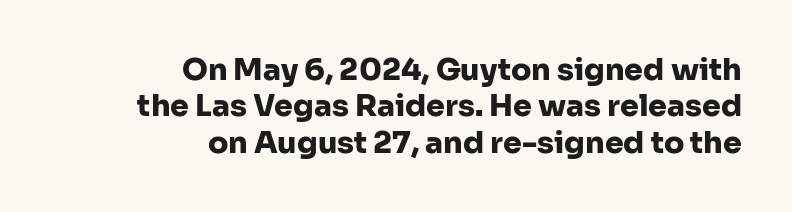
Q: Is the text bold? A: Yes.
Q: Is the text italic (slanted)? A: No, it is upright.
Q: Is the typeface a serif or a sans-serif typeface? A: Sans-serif.
Q: Is the text underlined? A: No.
Q: How is the paragraph aligned? A: Right-aligned.
Q: Is the spacing between letters normal or unusually wide? A: Normal.
Q: Width (condensed, normal, or wide)? A: Normal.
Q: Stroke contrast? A: Low.
Q: x-height? A: Medium.
Q: Monospaced? A: No.
